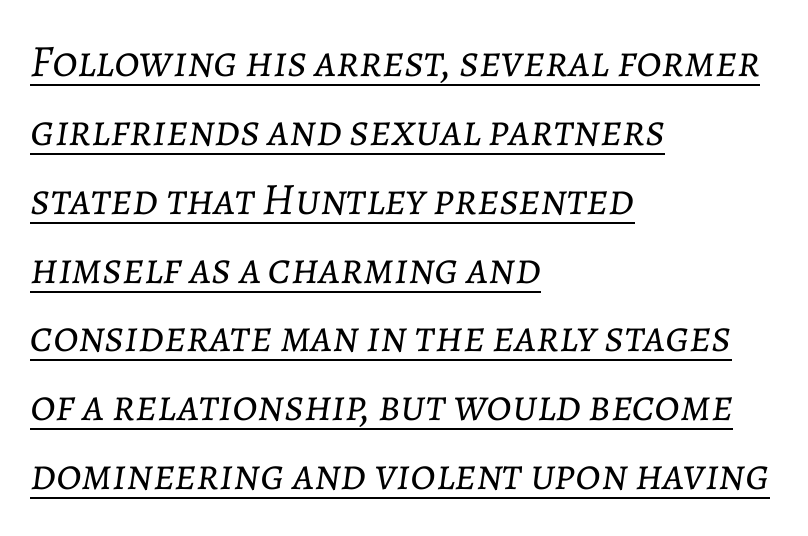
The image shows 45 px light type, italic (leaning right); set left-aligned, normal line spacing (1.53x), normal letter spacing, underlined; low stroke contrast and a medium x-height.
